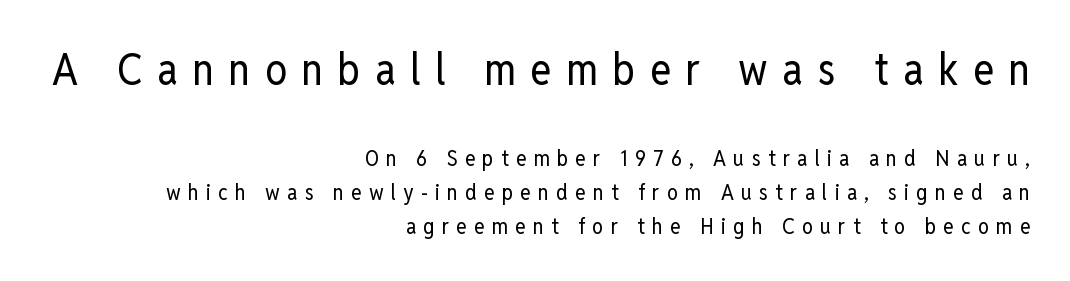
{"serif": "no", "italic": "no", "bold": "no", "weight": "regular", "width": "condensed", "stroke_contrast": "low", "x_height": "medium", "monospaced": "no", "underline": "no", "align": "right", "line_spacing": "normal", "line_spacing_ratio": 1.54, "letter_spacing": "wide", "letter_spacing_em": 0.33, "larger_block": "first", "size_ratio": 2.0, "glyph_px": 44}
